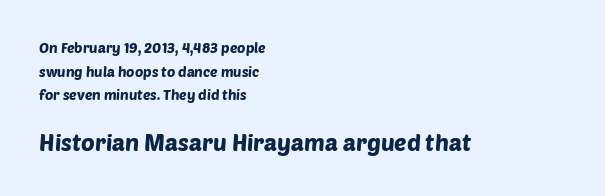
Quick note: interline space is typical. Clear beneath every line of the passage. The rag falls on the right side of this text block. There is no visible air inserted between adjacent glyphs. The face used here appears at its bigger size in the lower chunk.
